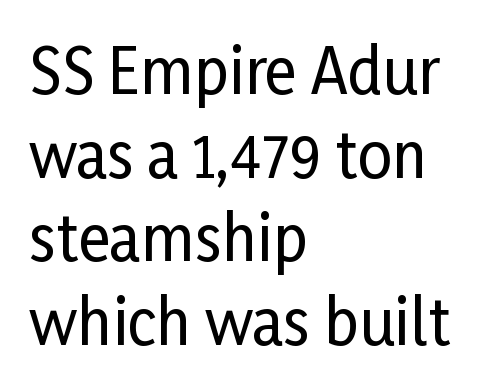
{"serif": "no", "italic": "no", "width": "condensed", "stroke_contrast": "low", "x_height": "medium", "monospaced": "no", "underline": "no", "align": "left", "line_spacing": "normal", "line_spacing_ratio": 1.37, "letter_spacing": "normal", "letter_spacing_em": 0.0, "glyph_px": 61}
